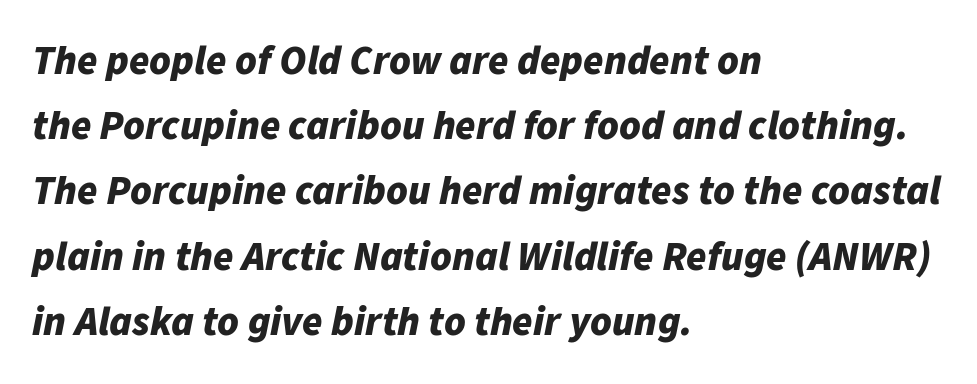
{"italic": "yes", "lean": "right", "slant_degrees": 11, "bold": "yes", "weight": "bold", "width": "normal", "stroke_contrast": "low", "x_height": "medium", "monospaced": "no", "underline": "no", "align": "left", "line_spacing": "normal", "line_spacing_ratio": 1.59, "letter_spacing": "normal", "letter_spacing_em": 0.0, "glyph_px": 41}
